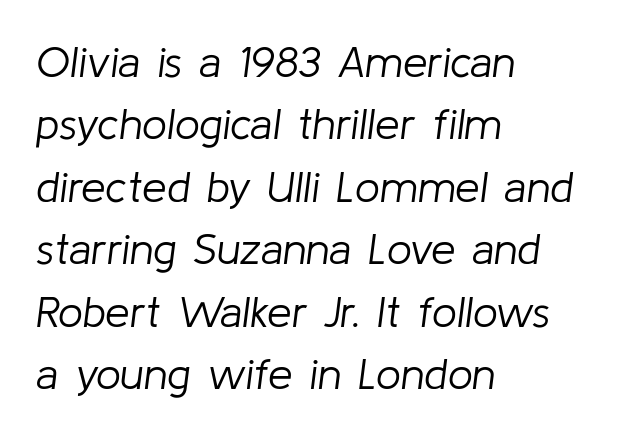
Q: Is the text bold? A: No.
Q: Is the text italic (slanted)? A: Yes, it leans right by about 8 degrees.
Q: Is the text underlined? A: No.
Q: How is the paragraph aligned? A: Left-aligned.
Q: Is the spacing between letters normal or unusually wide? A: Normal.
Q: Is the spacing between lines tight, normal or loose? A: Normal.
Q: Width (condensed, normal, or wide)? A: Normal.
Q: Stroke contrast? A: Low.
Q: x-height? A: Medium.
Q: Monospaced? A: No.
